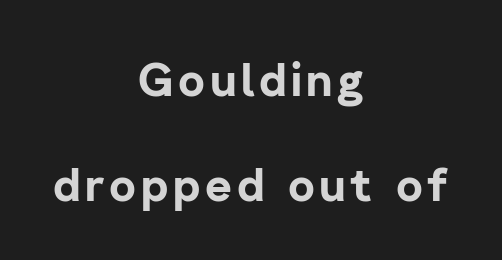
Ascenders rise straight up at ninety degrees. Check under the words: just untouched page. Observe the absence of serifs on each vertical stroke in this sample. Which margin do the lines hug? Neither — every line sits in the middle. These lines stand farther apart than default settings would place them. Spacing verdict: proportional, widths tailored to each character.
